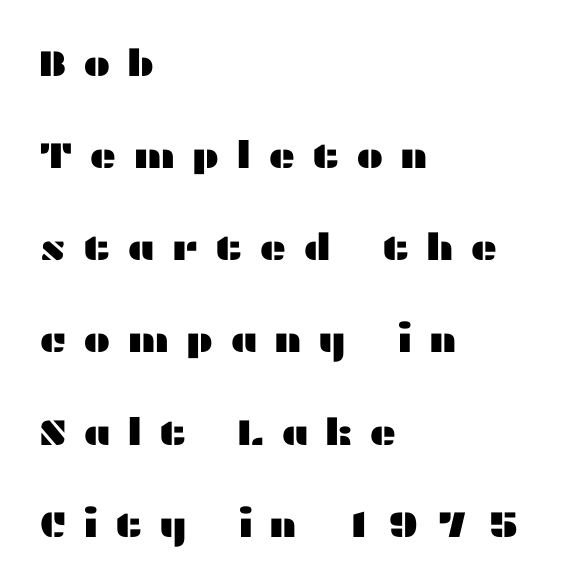
The image shows 37 px wide sans-serif type, upright; set left-aligned, loose line spacing (2.49x), unusually wide letter spacing (+0.44 em), not underlined; medium stroke contrast and a medium x-height.
